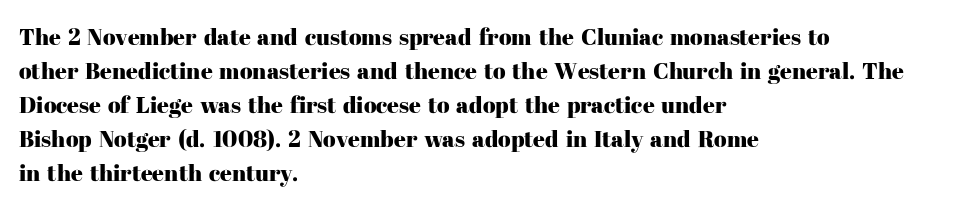
Q: Is the text italic (slanted)? A: No, it is upright.
Q: Is the text underlined? A: No.
Q: How is the paragraph aligned? A: Left-aligned.
Q: Is the spacing between letters normal or unusually wide? A: Normal.
Q: Is the spacing between lines tight, normal or loose? A: Normal.
